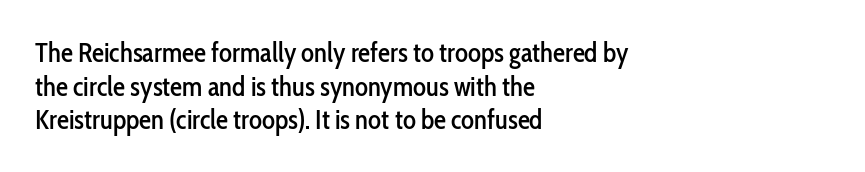
Q: Is the text italic (slanted)? A: No, it is upright.
Q: Is the text underlined? A: No.
Q: How is the paragraph aligned? A: Left-aligned.
Q: Is the spacing between letters normal or unusually wide? A: Normal.
Q: Is the spacing between lines tight, normal or loose? A: Normal.
